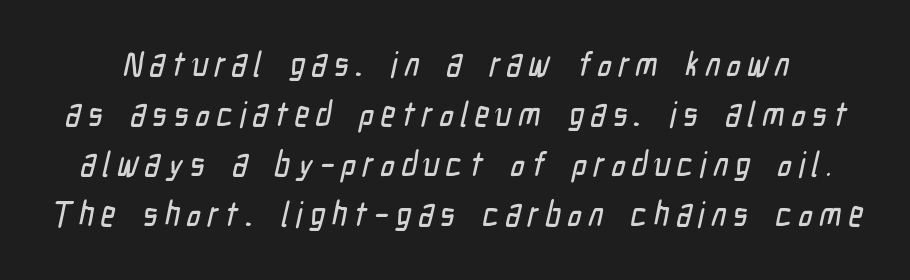
The image shows 35 px condensed sans-serif type; set normal line spacing (1.43x), not underlined; low stroke contrast and a medium x-height.
